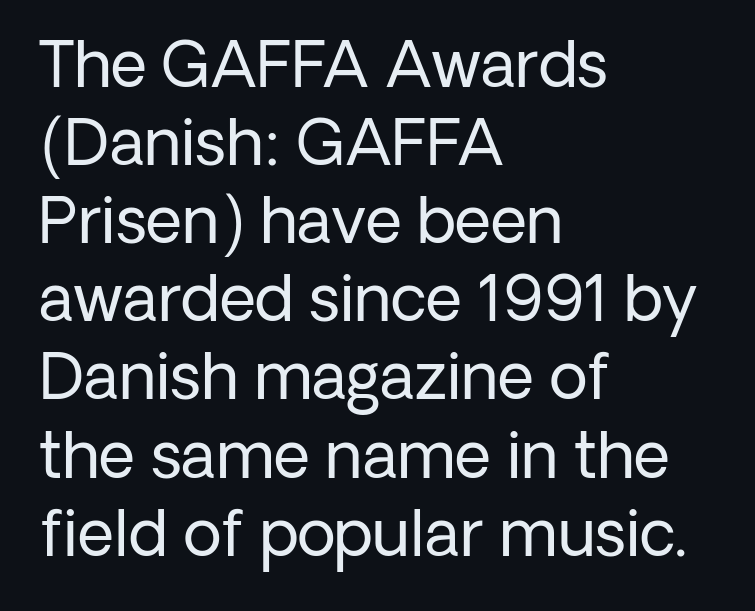
Q: Is the text bold? A: No.
Q: Is the text italic (slanted)? A: No, it is upright.
Q: Is the typeface a serif or a sans-serif typeface? A: Sans-serif.
Q: Is the text underlined? A: No.
Q: How is the paragraph aligned? A: Left-aligned.
Q: Is the spacing between letters normal or unusually wide? A: Normal.
Q: Width (condensed, normal, or wide)? A: Normal.
Q: Stroke contrast? A: Low.
Q: x-height? A: Medium.
Q: Monospaced? A: No.
